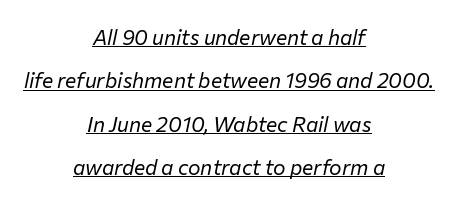
Beneath each row of characters lies a ruled line. Ink coverage per letter is moderate at most. These lines stack symmetrically, like a column narrowing and widening about its center. Letter spacing: default. The face used here has a pronounced slope to its letters. Does the leading feel generous? Absolutely, it's lavish.
